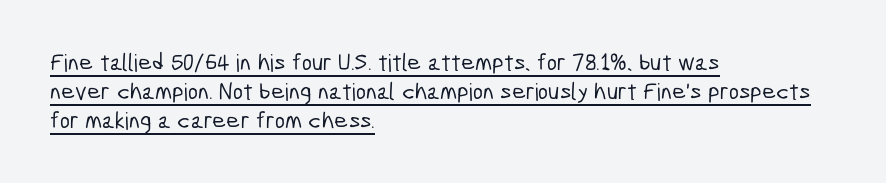
The glyphs are accompanied by a horizontal stroke just below them. A typesetter would call this zero additional tracking. This sample is left-justified, so line endings fall wherever the words run out.
